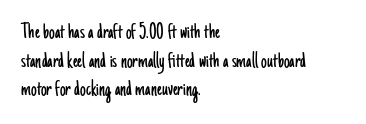
The image shows 23 px text type, upright; set left-aligned, line spacing 1.24x, normal letter spacing, not underlined.
